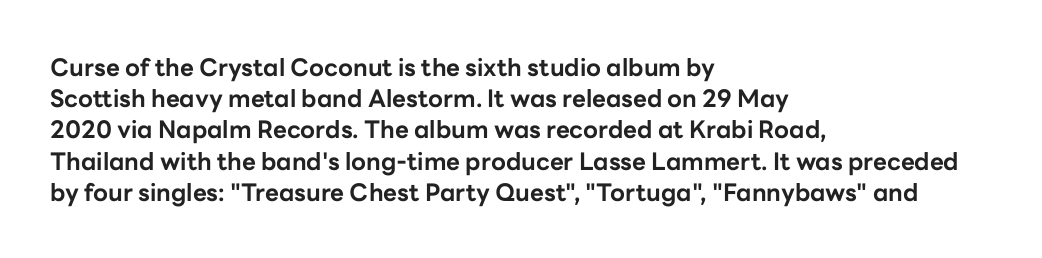
Every letter is thick-stroked: bold, no question. Line starts are locked; line ends wander. What's the leading like? Ordinary, nothing unusual. Glance below the letters and you will spot only blank space.
